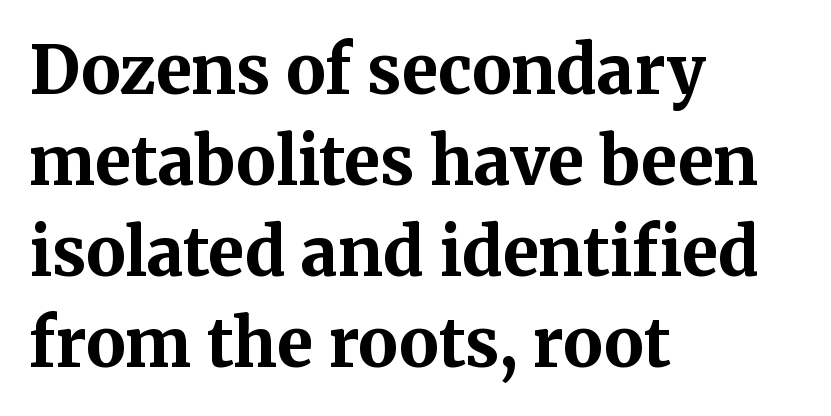
{"serif": "yes", "italic": "no", "bold": "yes", "weight": "bold", "width": "normal", "stroke_contrast": "medium", "x_height": "medium", "monospaced": "no", "underline": "no", "align": "left", "line_spacing": "normal", "line_spacing_ratio": 1.38, "letter_spacing": "normal", "letter_spacing_em": 0.0, "glyph_px": 66}
